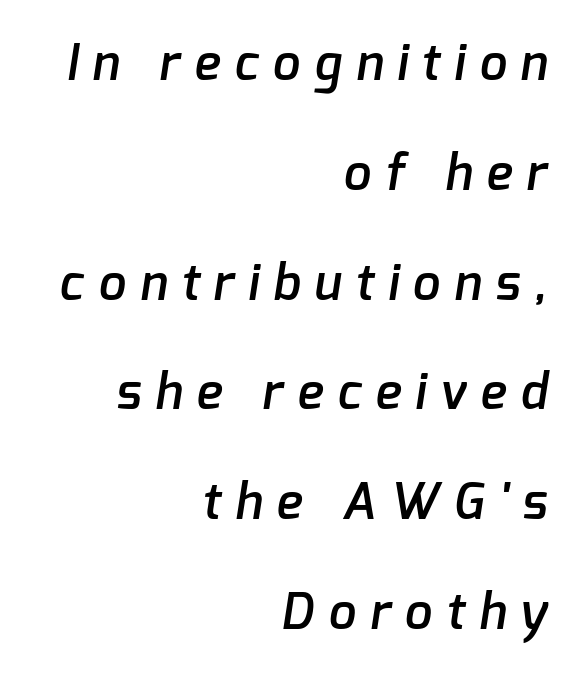
A flush-right, rag-left setting is used for this passage. Bold? Not quite — semibold, heavier than regular but stopping short. Honestly, there is no underline to notice here at all. The space between consecutive lines is lavish.
